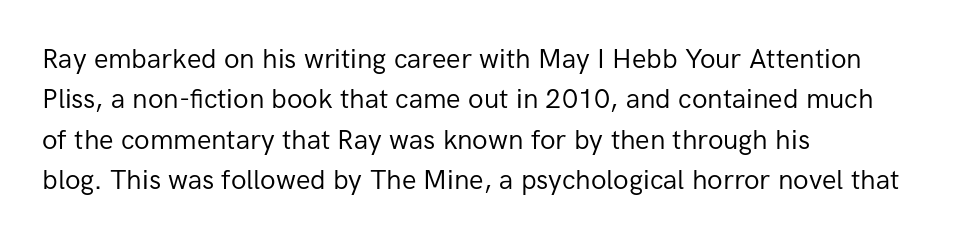
The passage shown stacks its lines at a standard gap. Students, note that the glyphs here touch the page at normal intervals. This reads as an unemphasized weight, regular at the heaviest. Typeset ragged right — the left edge is the straight one. No italicization has been applied; the sample stays upright.
